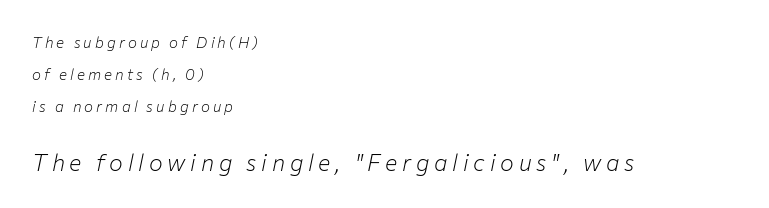
{"italic": "yes", "lean": "right", "slant_degrees": 12, "bold": "no", "underline": "no", "align": "left", "line_spacing": "loose", "line_spacing_ratio": 2.14, "letter_spacing": "wide", "letter_spacing_em": 0.21, "larger_block": "second", "size_ratio": 1.53, "glyph_px": 23}
